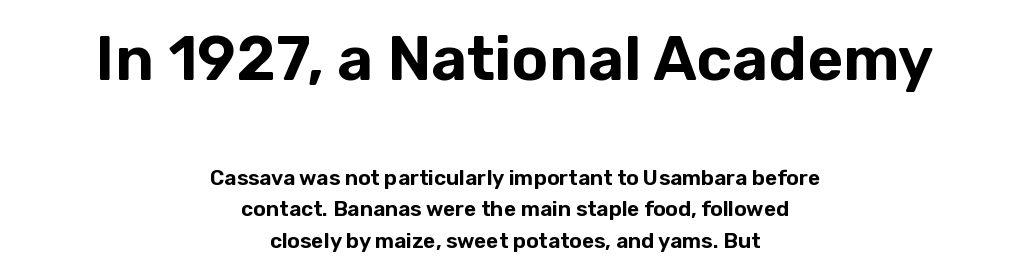
A typesetter would call this proportional, since set widths differ per character. Are there feet on the stems? There aren't — it's a sans. The typesetter chose a symmetrical, centered arrangement here. Lines of text with bare space underneath. If you drew a line through each stem, it would be perfectly vertical. The letterforms sit shoulder to shoulder at normal distance.
